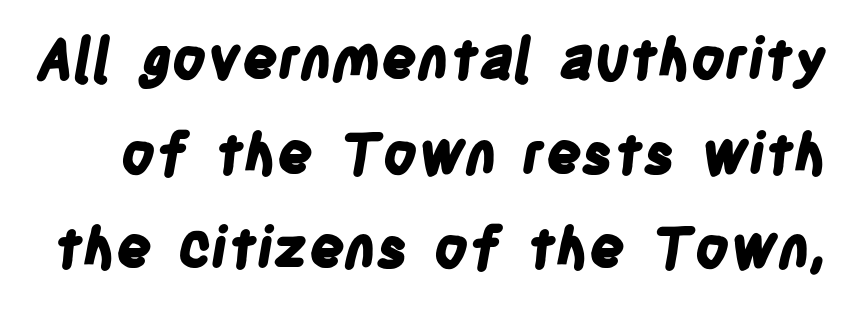
The glyphs have the mass of a bold cut. The passage shown stacks its lines at a standard gap. No word sits above an underline. A typesetter would call this proportional, since set widths differ per character. Each word holds together tightly as a unit, with standard inter-letter gaps.
